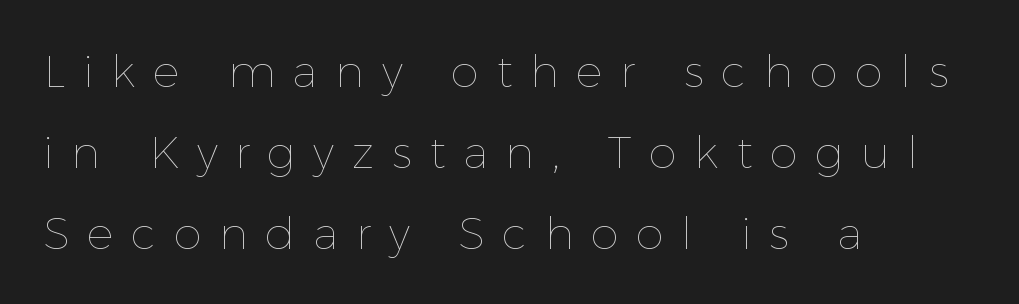
The image shows 45 px thin type, upright; set left-aligned, line spacing 1.8x, unusually wide letter spacing (+0.39 em), not underlined; a medium x-height.
